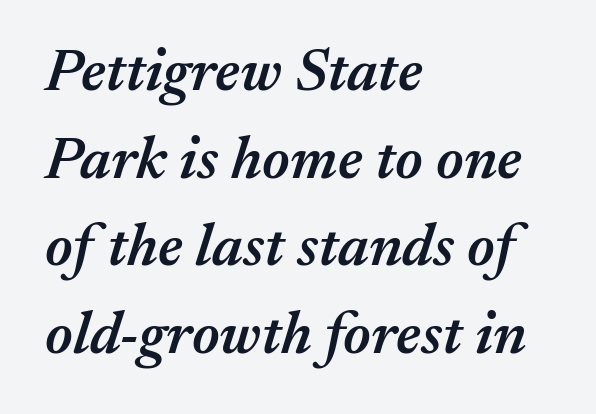
Just letters on the line, the space beneath them empty. Italic: yes, the glyphs are oblique. Where is the straight margin? On the left. A typesetter would call this proportional, since set widths differ per character.
